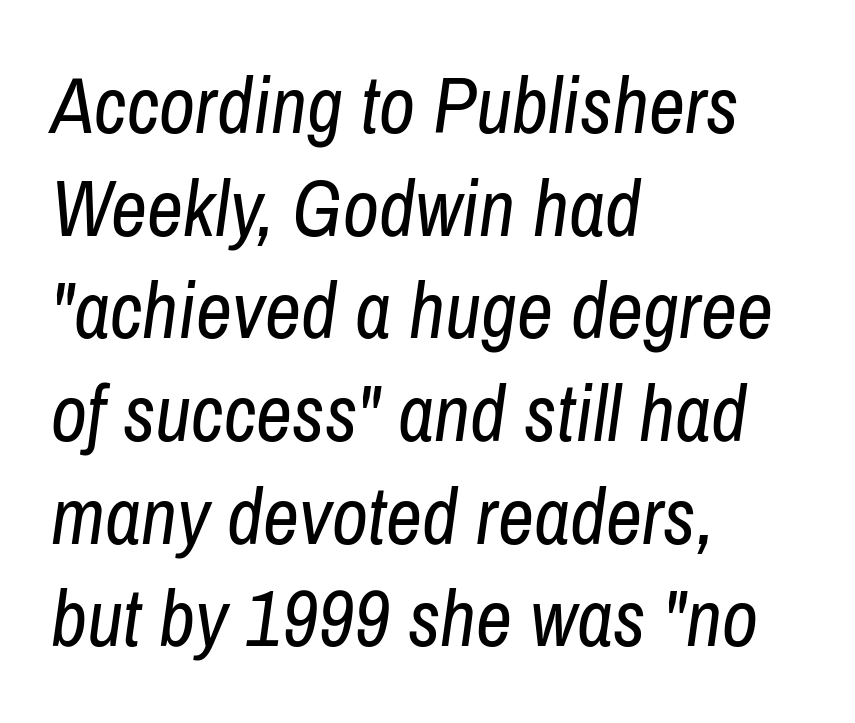
{"italic": "yes", "lean": "right", "slant_degrees": 8, "bold": "no", "weight": "regular", "width": "condensed", "stroke_contrast": "low", "x_height": "medium", "monospaced": "no", "underline": "no", "align": "left", "line_spacing": "normal", "line_spacing_ratio": 1.3, "letter_spacing": "normal", "letter_spacing_em": 0.0, "glyph_px": 79}
